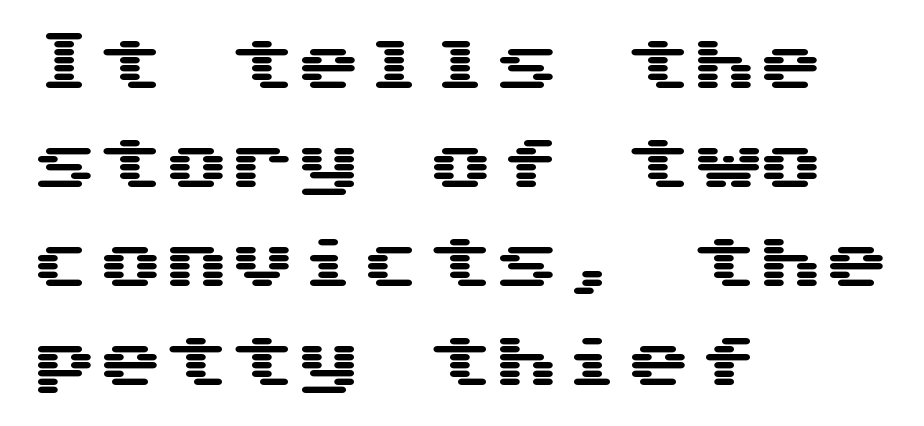
The image shows 66 px wide sans-serif type, upright; set left-aligned, normal line spacing (1.5x), normal letter spacing, not underlined; medium stroke contrast and a medium x-height.
